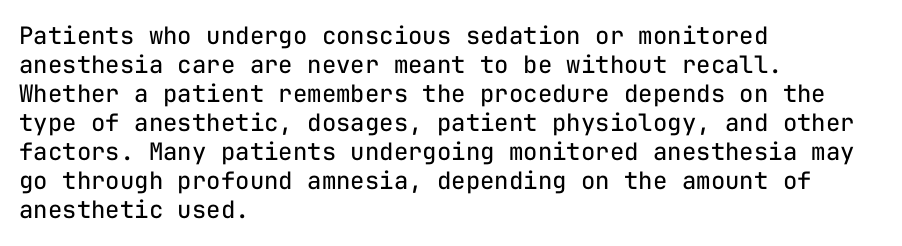
{"italic": "no", "bold": "no", "underline": "no", "align": "left", "line_spacing_ratio": 1.21, "letter_spacing": "normal", "letter_spacing_em": 0.0, "glyph_px": 24}
